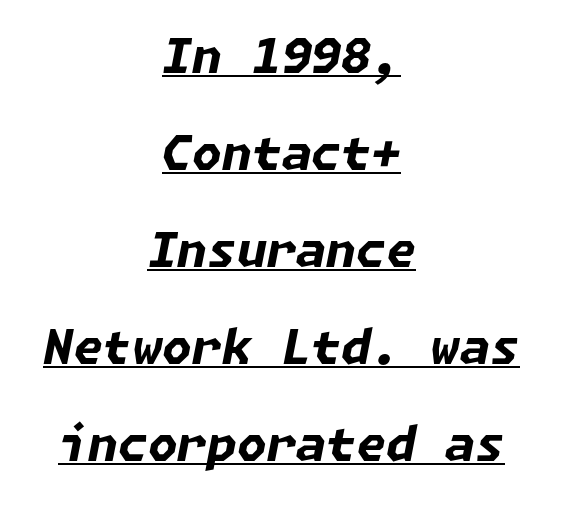
The image shows 48 px bold type, italic (leaning right); set centered, loose line spacing (2.02x), normal letter spacing, underlined; low stroke contrast and a medium x-height.
